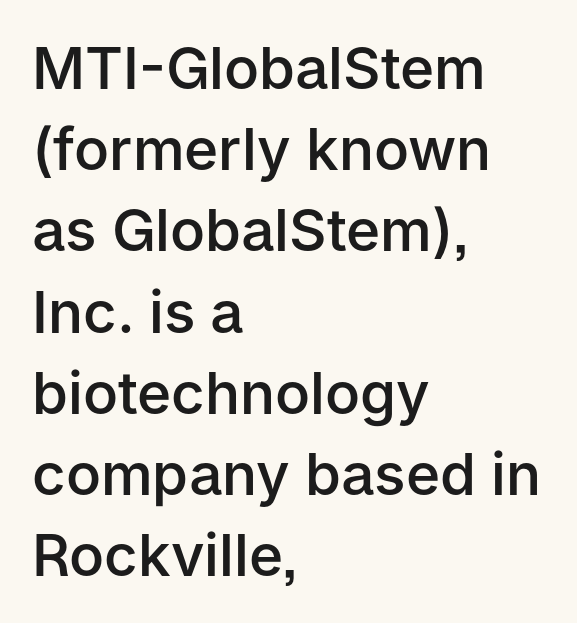
The image shows 58 px semibold sans-serif type, upright; set left-aligned, normal line spacing (1.4x), normal letter spacing, not underlined; low stroke contrast and a medium x-height.
